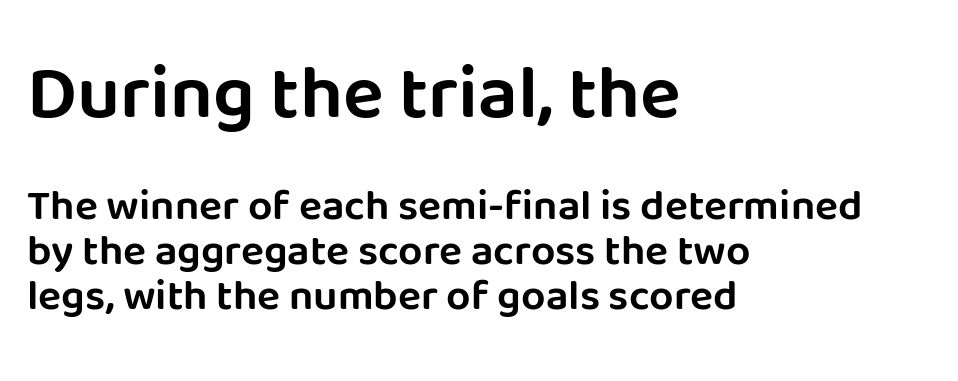
The rag falls on the right side of this text block. Each row of text sits above clean, open space. You could not count columns in this text — the font is proportionally spaced. Ordinary non-slanted type is in use. Of the two passages, the one on top uses the larger point size.
